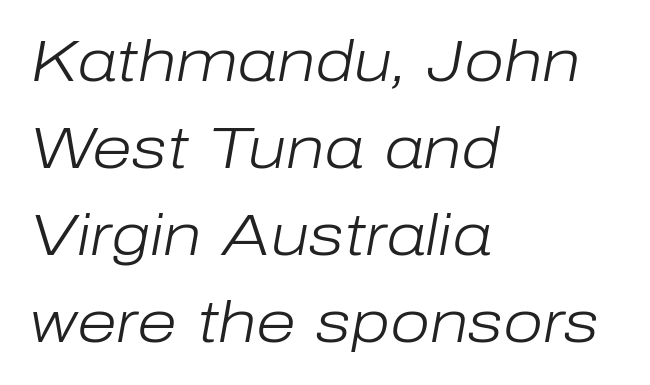
The face used here is proportionally spaced, like ordinary book or web type. Alignment: flush left. The specimen reads as italic at a glance. The string is rendered with underlining switched off. Whoever set this chose a conventional vertical rhythm.
